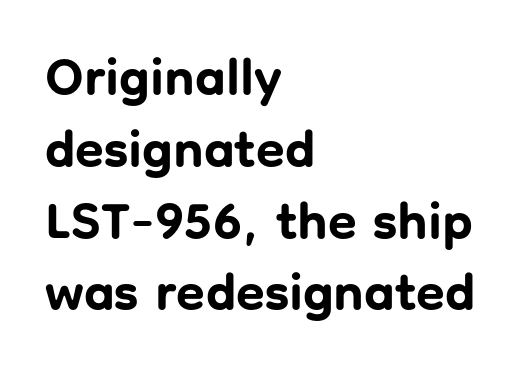
{"serif": "no", "italic": "no", "bold": "yes", "weight": "bold", "width": "normal", "stroke_contrast": "low", "x_height": "medium", "monospaced": "no", "underline": "no", "align": "left", "line_spacing": "normal", "line_spacing_ratio": 1.38, "letter_spacing": "normal", "letter_spacing_em": 0.0, "glyph_px": 52}
